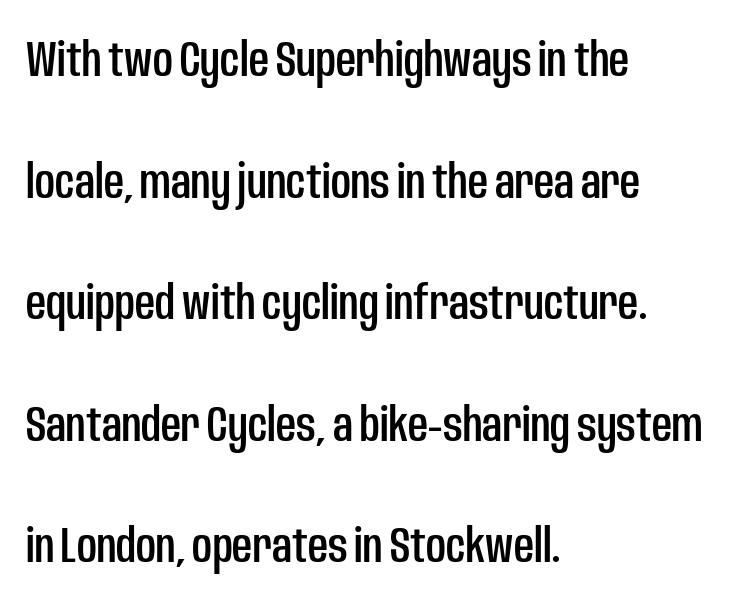
The image shows 49 px condensed sans-serif type, upright; set left-aligned, loose line spacing (2.48x), normal letter spacing, not underlined; low stroke contrast and a large x-height.
